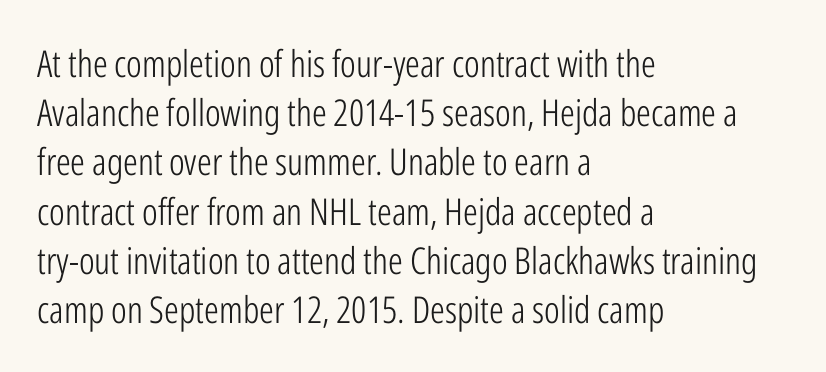
The lines in this sample share a left origin and differ only in where they stop. Typographically, this falls in the sans-serif category. This rendering leaves character spacing at its baseline value. The designer left line spacing at the default. On a weight scale, this lands at 450 or below.
